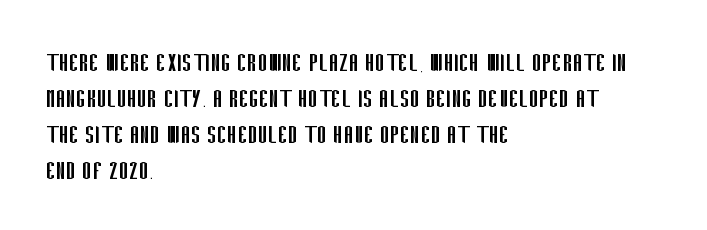
The image shows 30 px regular-weight, condensed sans-serif type, upright; set left-aligned, line spacing 1.2x, normal letter spacing, not underlined; low stroke contrast and a large x-height.
